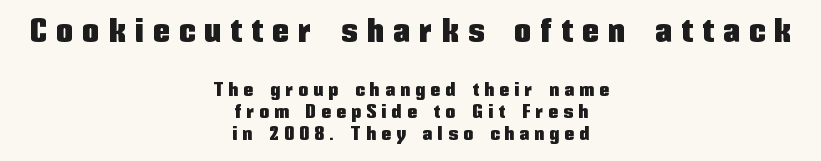
Q: Is the text italic (slanted)? A: No, it is upright.
Q: Is the typeface a serif or a sans-serif typeface? A: Sans-serif.
Q: Is the text underlined? A: No.
Q: How is the paragraph aligned? A: Centered.
Q: Is the spacing between letters normal or unusually wide? A: Unusually wide.
Q: Which block of text is set in a larger size, the first (top) or the second (bottom)? A: The first (top) one.
Q: Width (condensed, normal, or wide)? A: Condensed.
Q: Stroke contrast? A: Low.
Q: x-height? A: Medium.
Q: Monospaced? A: No.
